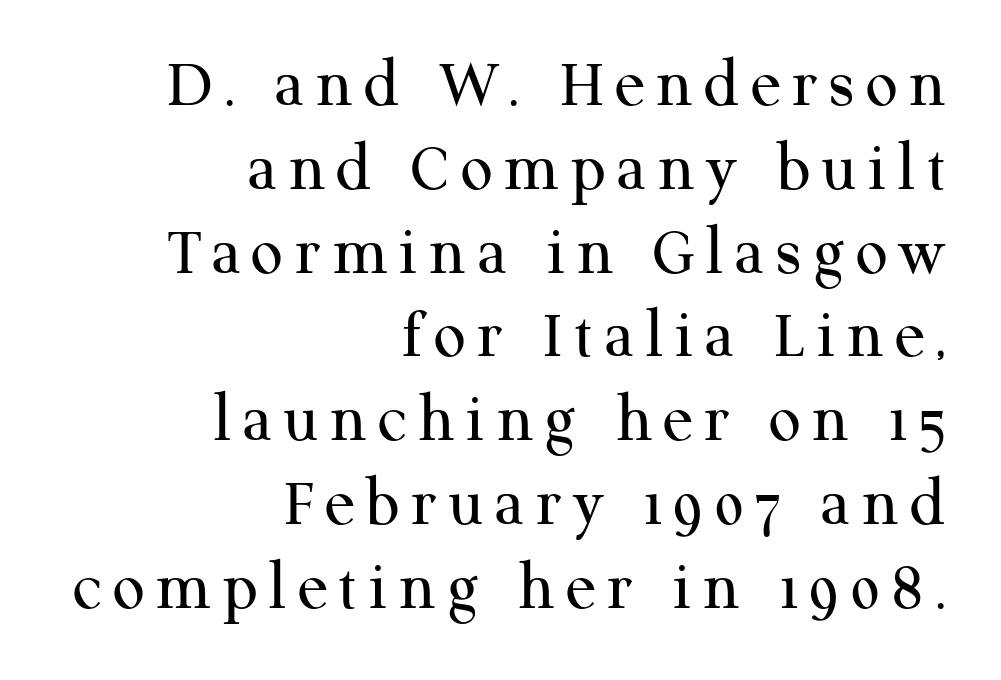
Q: Is the text bold? A: No.
Q: Is the text italic (slanted)? A: No, it is upright.
Q: Is the typeface a serif or a sans-serif typeface? A: Serif.
Q: Is the text underlined? A: No.
Q: How is the paragraph aligned? A: Right-aligned.
Q: Width (condensed, normal, or wide)? A: Normal.
Q: Stroke contrast? A: Medium.
Q: x-height? A: Medium.
Q: Monospaced? A: No.
